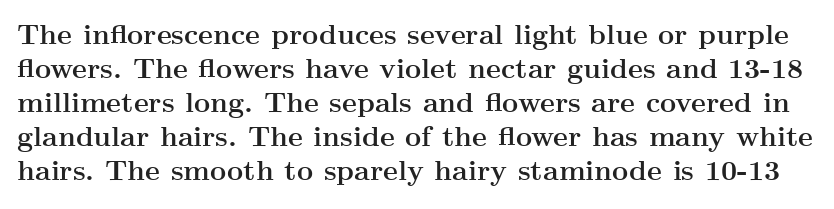
A typesetter would call this zero additional tracking. Weight: bold. Note: serifs present on the glyphs. You can tell it's not italic because the verticals are truly vertical. Here the designer chose a conventional face with non-uniform glyph widths. Quick note: underline off.
